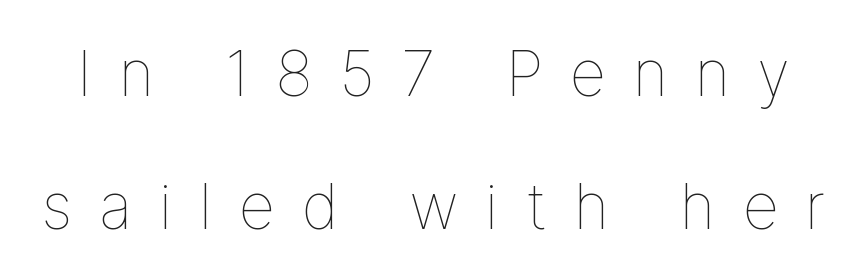
If you measured baseline to baseline, you'd find a long distance. The face used here is rendered with a markedly widened letterfit. The face used here is proportionally spaced, like ordinary book or web type. No chunkiness to these letters — they're not bold.
